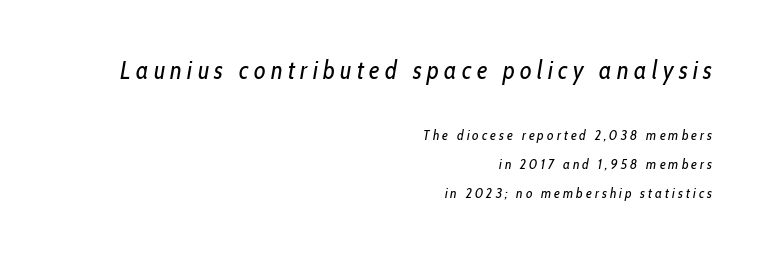
{"italic": "yes", "lean": "right", "slant_degrees": 10, "bold": "no", "underline": "no", "align": "right", "line_spacing": "loose", "line_spacing_ratio": 2.07, "letter_spacing": "wide", "letter_spacing_em": 0.22, "larger_block": "first", "size_ratio": 1.79, "glyph_px": 25}
